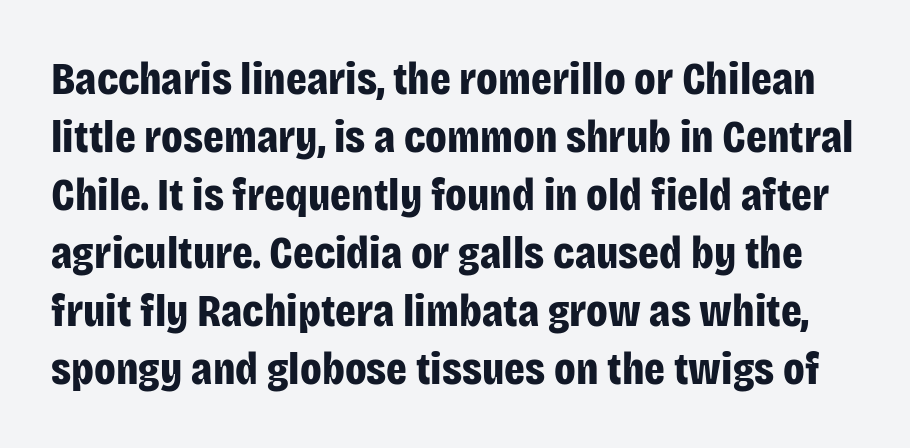
{"serif": "no", "italic": "no", "bold": "yes", "weight": "bold", "width": "condensed", "stroke_contrast": "low", "x_height": "large", "monospaced": "no", "underline": "no", "line_spacing": "normal", "line_spacing_ratio": 1.26, "letter_spacing": "normal", "letter_spacing_em": 0.0, "glyph_px": 46}
